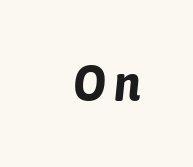
These lines carry a lot of weight — the face is fully bold. Descender tails drop into unmarked territory. The face used here has a pronounced slope to its letters. The letters advance in unequal steps, a hallmark of proportional type.
